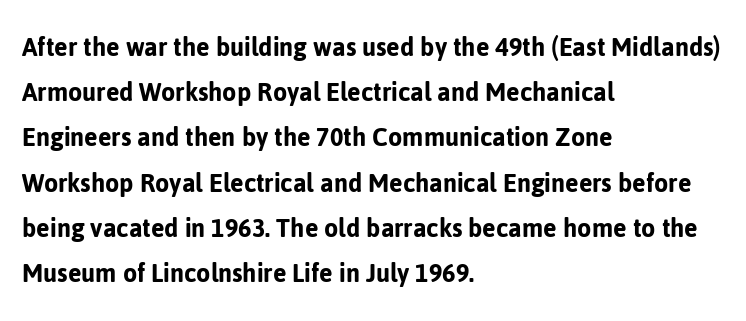
The specimen omits any rule beneath the text block's lines. Is the block centered? No — it sits flush against the left margin. Italic: no, the glyphs are upright roman. Spacing between characters is what you'd get straight out of the box.
